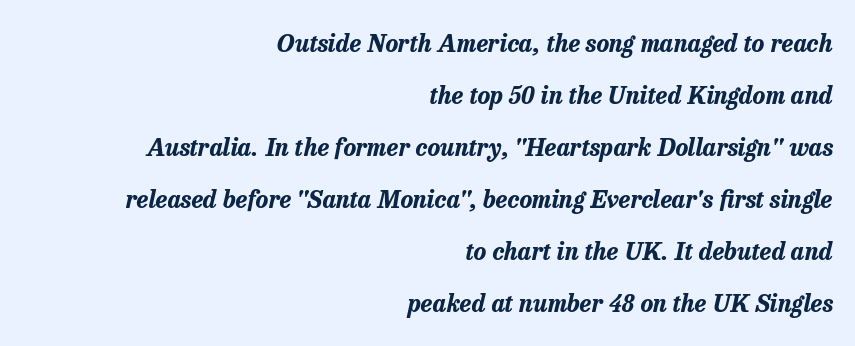
Airy leading. You could call the tracking neutral — neither tight nor loose. Honestly, there is no underline to notice here at all. Weight check: bold — yes, fully. Style check: oblique. The typesetter chose a ragged-left arrangement here.
